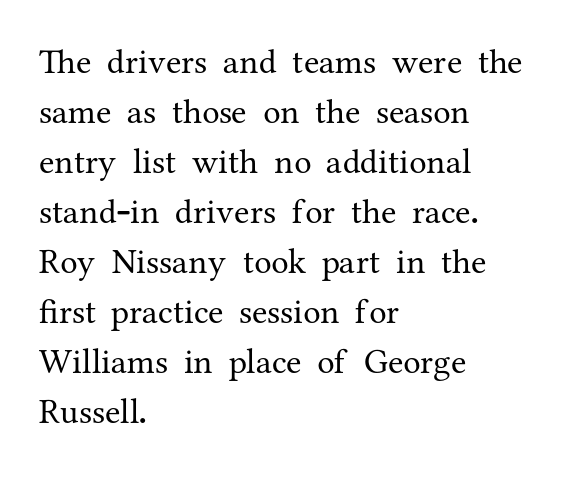
Just letters on the line, the space beneath them empty. Posture: vertical. No chunkiness to these letters — they're not bold. Classification — serif.
